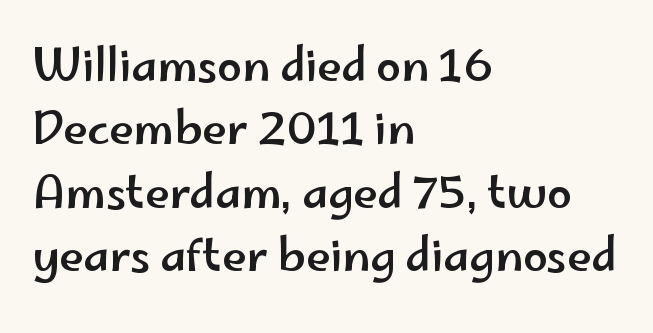
One glance says typical: line gaps are just what's usual. The zone under the glyphs is completely vacant. The type sits square on the baseline with zero lean. Observe the ordinary spacing: letters are neighbours, not strangers.
